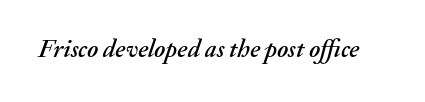
{"italic": "yes", "lean": "right", "slant_degrees": 20, "underline": "no", "letter_spacing": "normal", "letter_spacing_em": 0.0, "glyph_px": 25}
